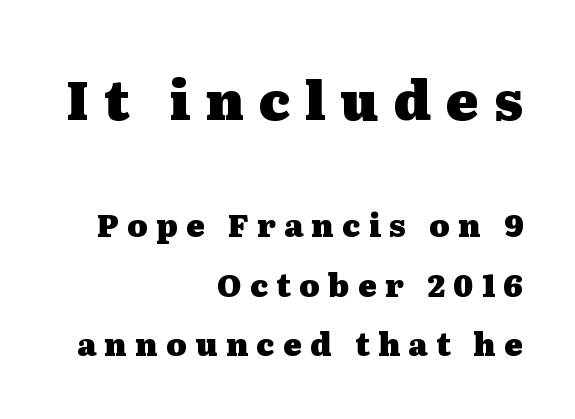
The image shows 54 px heavy, wide serif type, upright; set right-aligned, loose line spacing (1.91x), unusually wide letter spacing (+0.27 em), not underlined; the first (top) block is 1.74x larger; medium stroke contrast and a medium x-height.
